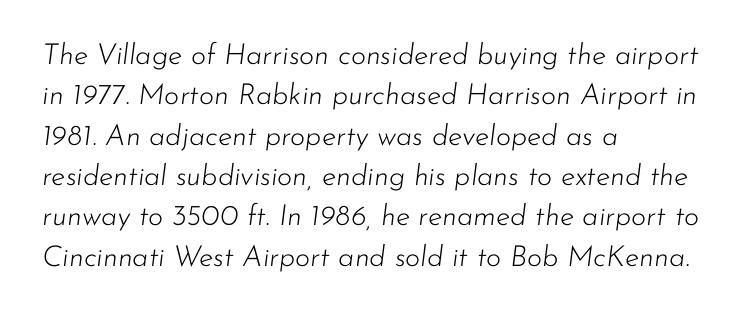
Rendered with sloped, italic letterforms. Glyph-to-glyph distance matches everyday printed text. Spacing verdict: proportional, widths tailored to each character. Compared with a typical body face, this is equally light or lighter still. Lines of text with bare space underneath. The passage is arranged the way most books set body copy — flush left.
